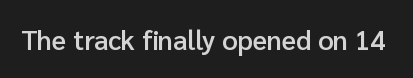
Honestly, the letter spacing is just normal — you wouldn't notice it. Only glyphs here, with clear space below each row. The typography opts for an upright posture over an oblique one. Set as a demibold, roughly 600 on the weight scale.
